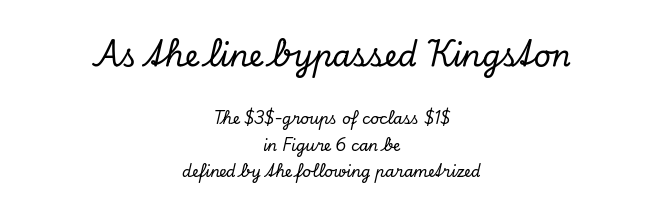
Q: Is the text italic (slanted)? A: Yes, it leans right by about 13 degrees.
Q: Is the typeface a serif or a sans-serif typeface? A: Serif.
Q: Is the text underlined? A: No.
Q: How is the paragraph aligned? A: Centered.
Q: Is the spacing between letters normal or unusually wide? A: Normal.
Q: Which block of text is set in a larger size, the first (top) or the second (bottom)? A: The first (top) one.
Q: Width (condensed, normal, or wide)? A: Normal.
Q: Stroke contrast? A: Low.
Q: x-height? A: Small.
Q: Monospaced? A: No.
